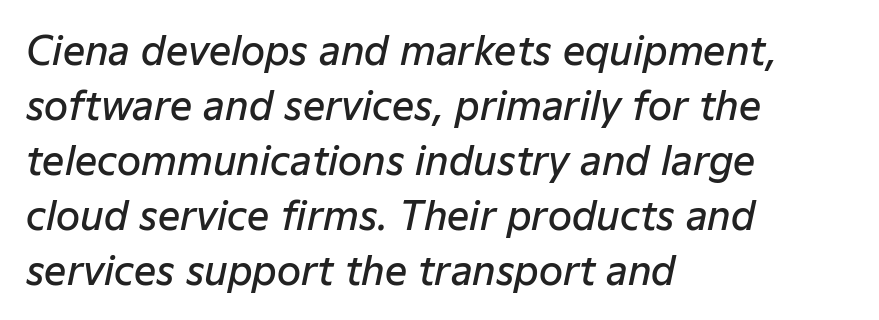
{"italic": "yes", "lean": "right", "slant_degrees": 12, "bold": "semi", "weight": "semibold", "width": "normal", "stroke_contrast": "low", "x_height": "medium", "monospaced": "no", "underline": "no", "align": "left", "line_spacing": "normal", "line_spacing_ratio": 1.41, "letter_spacing": "normal", "letter_spacing_em": 0.0, "glyph_px": 39}
